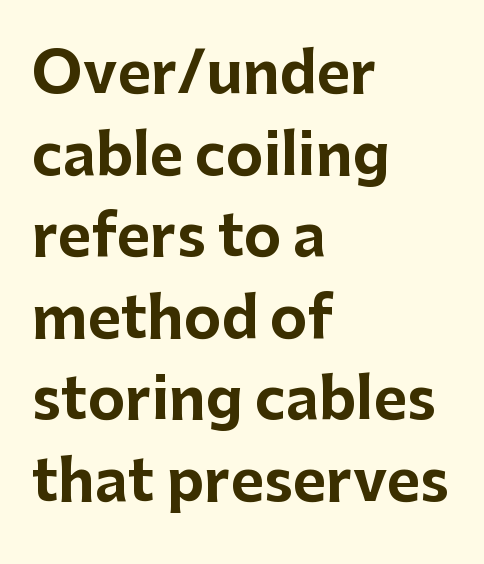
The image shows 57 px bold sans-serif type, upright; set left-aligned, normal line spacing (1.43x), normal letter spacing, not underlined; low stroke contrast and a medium x-height.
